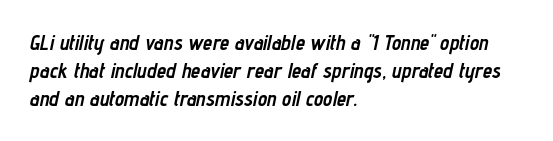
The paragraph has a hard left edge and a soft right edge. This rendering leaves character spacing at its baseline value. Bare-footed words on every line. A typesetter would call this leading conventional body-copy spacing. As a designer I'd log this as weight 700, bold.
